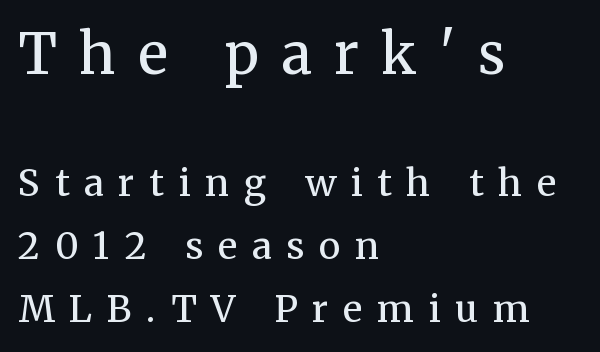
In CSS terms this would be text-align: left. Is this a fixed-width face? No — the glyphs have proportional, varying widths. If you squint, the top block still reads clearly — it's the larger of the two. To sum up the face: it has serifs. A light-to-regular cut is what we see here.
